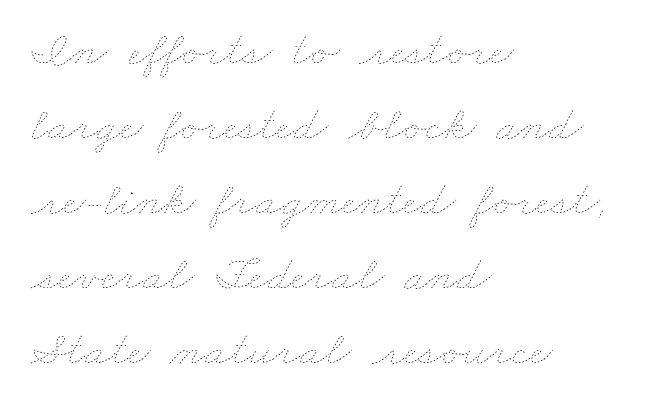
Q: Is the text bold? A: No.
Q: Is the text underlined? A: No.
Q: How is the paragraph aligned? A: Left-aligned.
Q: Is the spacing between letters normal or unusually wide? A: Normal.
Q: Is the spacing between lines tight, normal or loose? A: Normal.
Q: Width (condensed, normal, or wide)? A: Wide.
Q: Stroke contrast? A: Low.
Q: x-height? A: Small.
Q: Monospaced? A: No.
